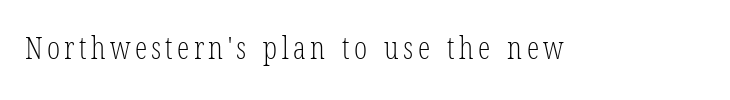
{"serif": "yes", "italic": "no", "bold": "no", "weight": "light", "width": "condensed", "stroke_contrast": "low", "x_height": "medium", "monospaced": "no", "underline": "no", "glyph_px": 31}
